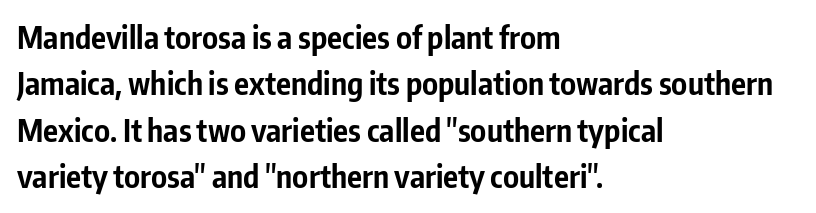
Q: Is the text bold? A: Yes.
Q: Is the text italic (slanted)? A: No, it is upright.
Q: Is the typeface a serif or a sans-serif typeface? A: Sans-serif.
Q: Is the text underlined? A: No.
Q: How is the paragraph aligned? A: Left-aligned.
Q: Is the spacing between letters normal or unusually wide? A: Normal.
Q: Is the spacing between lines tight, normal or loose? A: Normal.
Q: Width (condensed, normal, or wide)? A: Condensed.
Q: Stroke contrast? A: Low.
Q: x-height? A: Medium.
Q: Monospaced? A: No.
